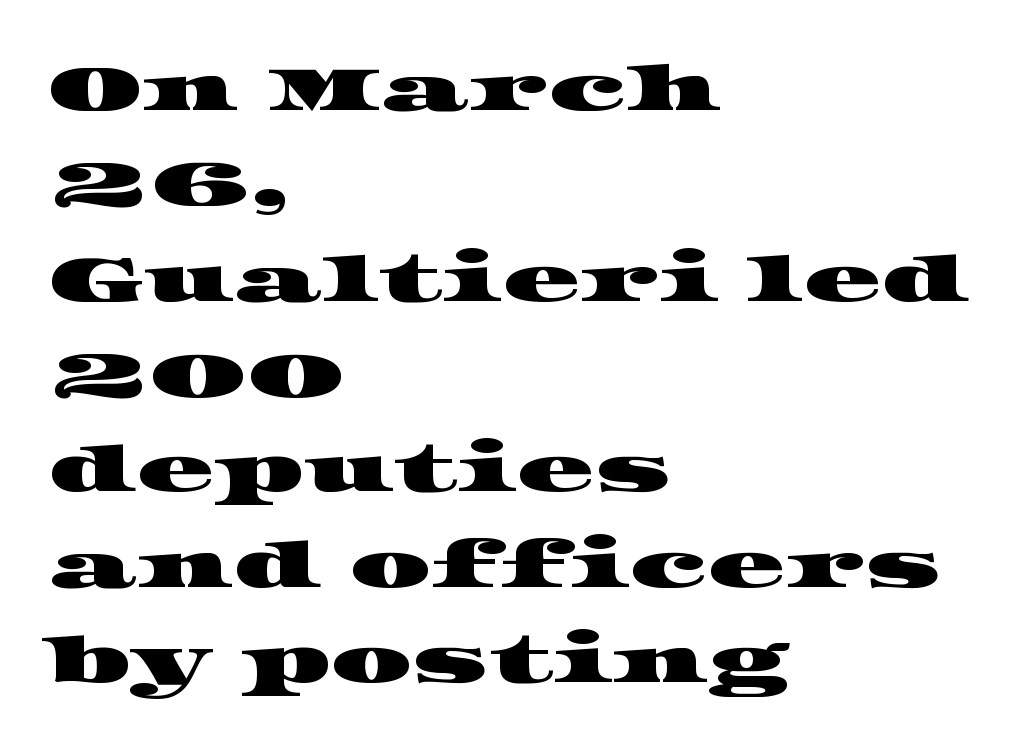
Q: Is the typeface a serif or a sans-serif typeface? A: Serif.
Q: Is the text underlined? A: No.
Q: How is the paragraph aligned? A: Left-aligned.
Q: Is the spacing between letters normal or unusually wide? A: Normal.
Q: Is the spacing between lines tight, normal or loose? A: Normal.
Q: Width (condensed, normal, or wide)? A: Wide.
Q: Stroke contrast? A: High.
Q: x-height? A: Large.
Q: Monospaced? A: No.
